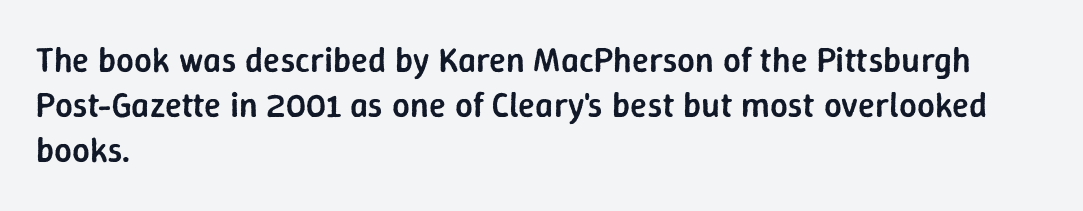
{"serif": "no", "italic": "no", "bold": "semi", "weight": "semibold", "width": "normal", "stroke_contrast": "low", "x_height": "medium", "monospaced": "no", "underline": "no", "align": "left", "line_spacing": "normal", "line_spacing_ratio": 1.29, "letter_spacing": "normal", "letter_spacing_em": 0.0, "glyph_px": 35}
